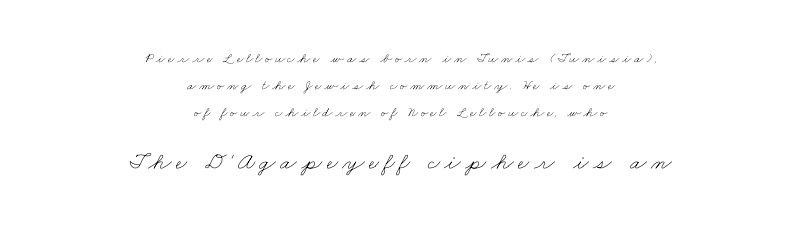
The typesetting does not lean heavy: it is not bold. Here the second block reads like a headline and the first like body copy. What's the leading like? Stretched, with rows far apart. These lines stack symmetrically, like a column narrowing and widening about its center.
